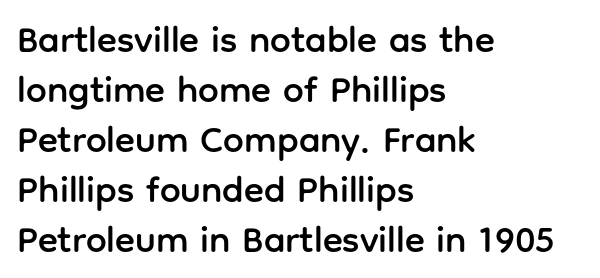
Q: Is the text italic (slanted)? A: No, it is upright.
Q: Is the typeface a serif or a sans-serif typeface? A: Sans-serif.
Q: Is the text underlined? A: No.
Q: How is the paragraph aligned? A: Left-aligned.
Q: Is the spacing between letters normal or unusually wide? A: Normal.
Q: Is the spacing between lines tight, normal or loose? A: Normal.
Q: Width (condensed, normal, or wide)? A: Normal.
Q: Stroke contrast? A: Low.
Q: x-height? A: Medium.
Q: Monospaced? A: No.
